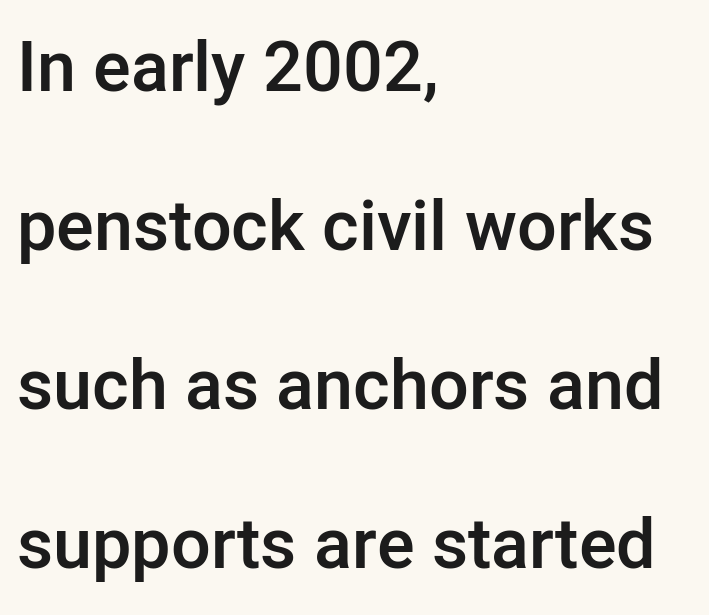
Upright lettering throughout. These lines stand farther apart than default settings would place them. Observe the ordinary spacing: letters are neighbours, not strangers. The passage shown is semibold, sitting just below true bold.
